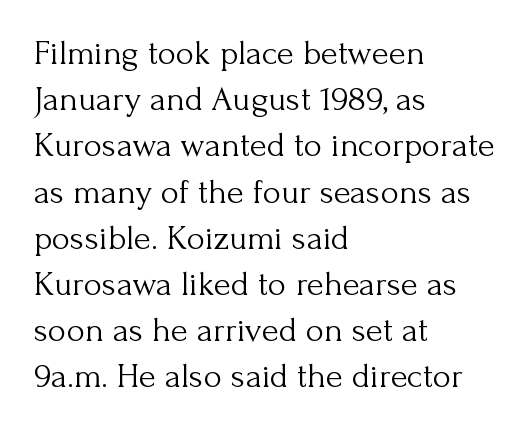
Weight: regular or lighter. Letters rest on an invisible, unmarked baseline. Is there any slant? The stems are plumb. Are there feet on the stems? There are — it's a serif. All the whitespace from short lines collects on the right.
